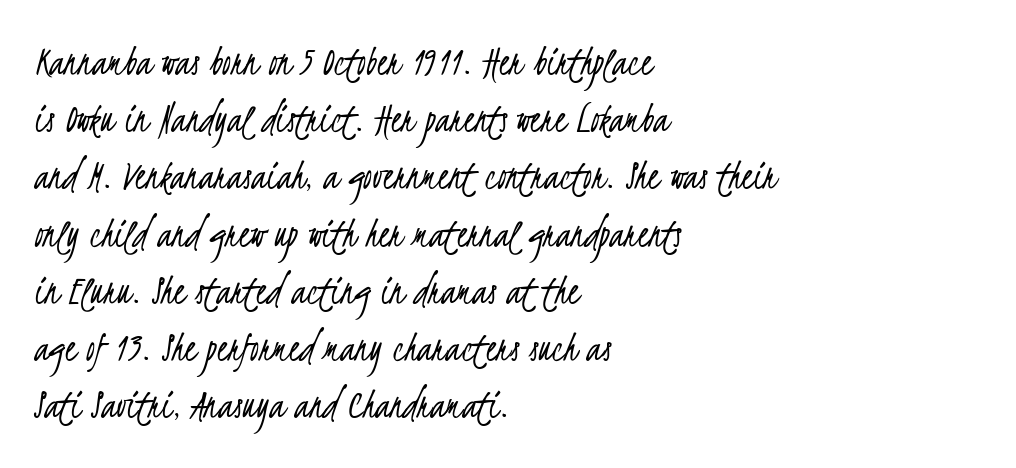
The letters advance in unequal steps, a hallmark of proportional type. The rendering anchors every line to the left-hand side. The words here are not underlined. The strokes carry an ordinary text weight at most. Letterform terminals end flat and unadorned throughout the passage. The line-height multiplier appears to be the usual default.
